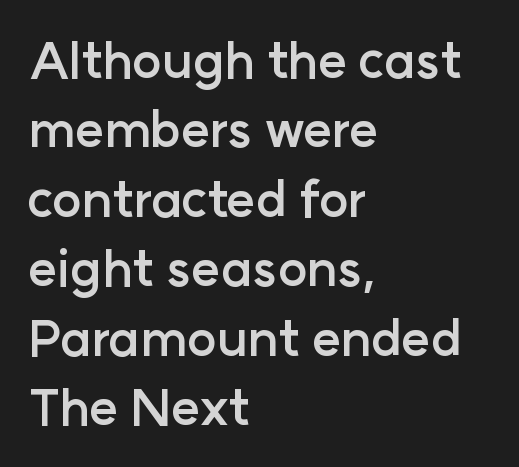
{"serif": "no", "italic": "no", "bold": "yes", "weight": "semibold", "width": "normal", "stroke_contrast": "low", "x_height": "medium", "monospaced": "no", "underline": "no", "align": "left", "line_spacing": "normal", "line_spacing_ratio": 1.39, "letter_spacing": "normal", "letter_spacing_em": 0.0, "glyph_px": 50}
